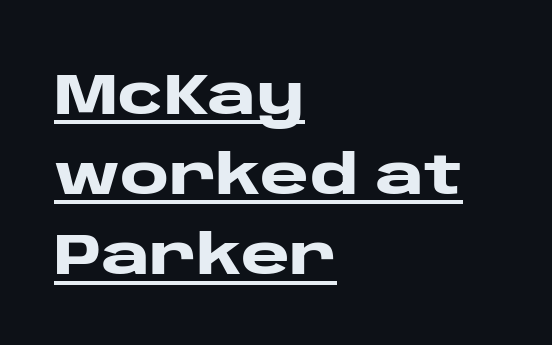
{"serif": "no", "italic": "no", "bold": "yes", "weight": "heavy", "width": "wide", "stroke_contrast": "low", "x_height": "large", "monospaced": "no", "underline": "yes", "align": "left", "line_spacing": "normal", "line_spacing_ratio": 1.36, "letter_spacing": "normal", "letter_spacing_em": 0.0, "glyph_px": 59}
